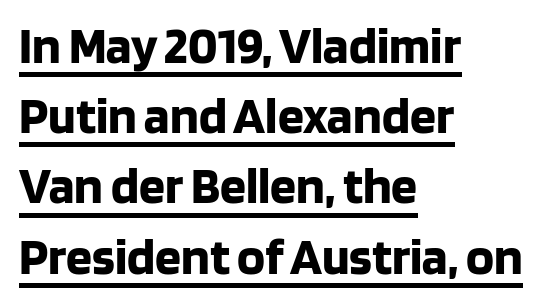
Q: Is the text bold? A: Yes.
Q: Is the text italic (slanted)? A: No, it is upright.
Q: Is the typeface a serif or a sans-serif typeface? A: Sans-serif.
Q: Is the text underlined? A: Yes.
Q: How is the paragraph aligned? A: Left-aligned.
Q: Is the spacing between letters normal or unusually wide? A: Normal.
Q: Is the spacing between lines tight, normal or loose? A: Normal.
Q: Width (condensed, normal, or wide)? A: Normal.
Q: Stroke contrast? A: Low.
Q: x-height? A: Large.
Q: Monospaced? A: No.
